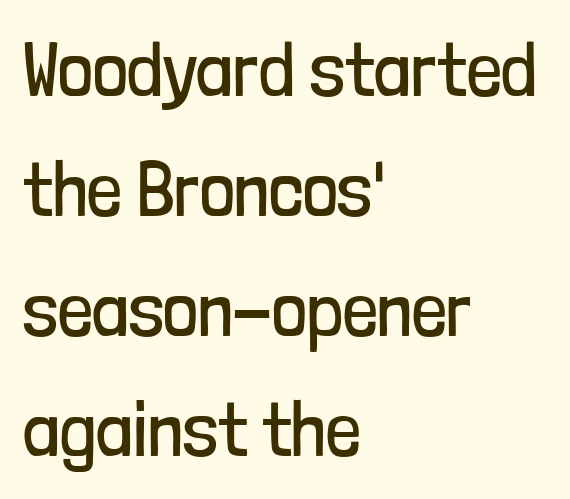
{"serif": "no", "italic": "no", "bold": "no", "weight": "regular", "width": "condensed", "stroke_contrast": "low", "x_height": "medium", "monospaced": "no", "underline": "no", "align": "left", "line_spacing": "normal", "line_spacing_ratio": 1.56, "letter_spacing": "normal", "letter_spacing_em": 0.0, "glyph_px": 77}
